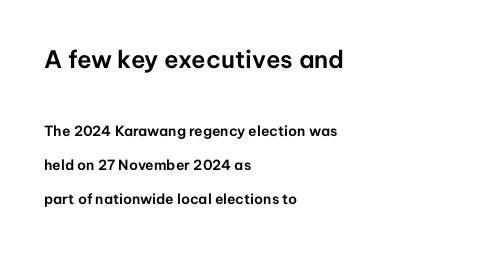
The image shows 24 px text type, upright; set left-aligned, loose line spacing (2.44x), normal letter spacing, not underlined; the first (top) block is 1.71x larger.
